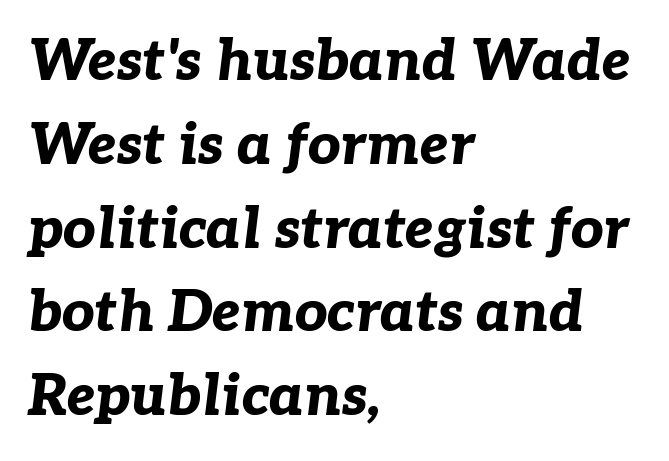
{"italic": "yes", "lean": "right", "slant_degrees": 7, "bold": "yes", "weight": "bold", "width": "normal", "stroke_contrast": "low", "x_height": "medium", "monospaced": "no", "underline": "no", "align": "left", "line_spacing": "normal", "line_spacing_ratio": 1.47, "letter_spacing": "normal", "letter_spacing_em": 0.0, "glyph_px": 57}
